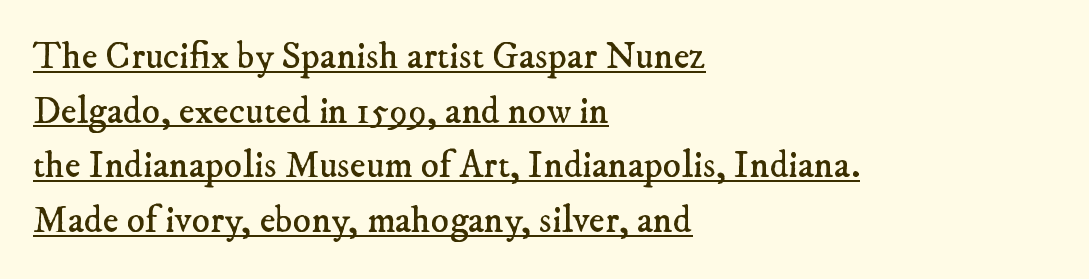
The image shows 38 px regular-weight serif type; set left-aligned, normal line spacing (1.44x), normal letter spacing, underlined; low stroke contrast and a small x-height.
